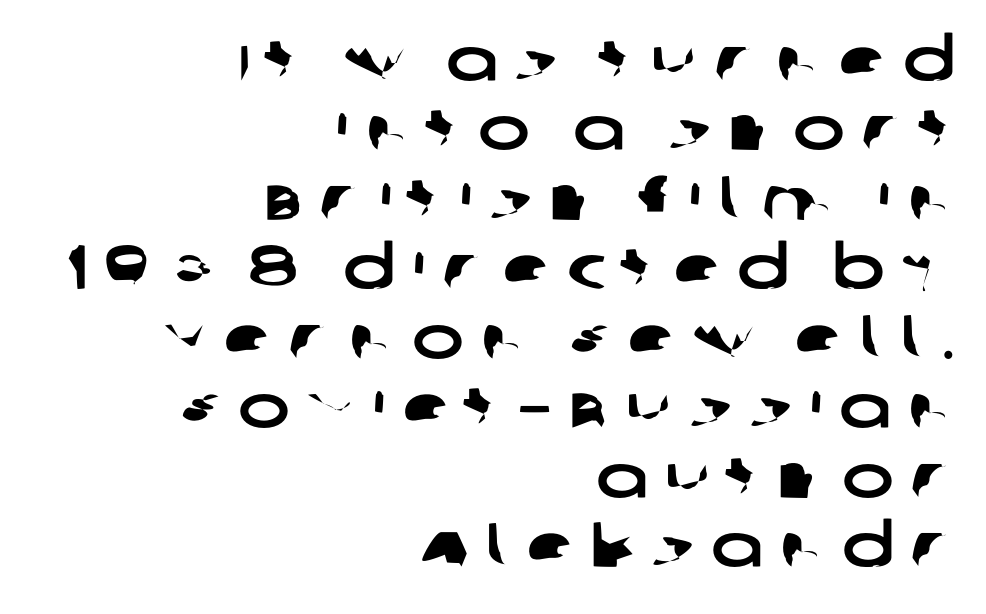
Reading down the column, the eye jumps only a short way to each next line. A bare baseline throughout the passage. Looks like regular typesetting: each glyph gets only the width it needs. You could only call the tracking loose — the letters float apart. The setting favours the right margin, as signatures and pull-quotes sometimes do. Serif or sans? Sans — the stroke terminals are bare.
